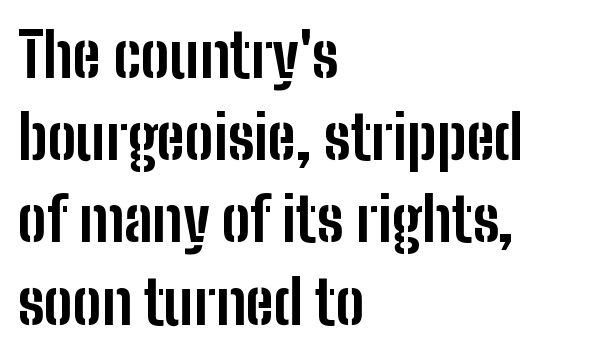
Q: Is the text bold? A: Yes.
Q: Is the text italic (slanted)? A: No, it is upright.
Q: Is the typeface a serif or a sans-serif typeface? A: Sans-serif.
Q: Is the text underlined? A: No.
Q: How is the paragraph aligned? A: Left-aligned.
Q: Is the spacing between letters normal or unusually wide? A: Normal.
Q: Is the spacing between lines tight, normal or loose? A: Normal.
Q: Width (condensed, normal, or wide)? A: Condensed.
Q: Stroke contrast? A: Low.
Q: x-height? A: Medium.
Q: Monospaced? A: No.
